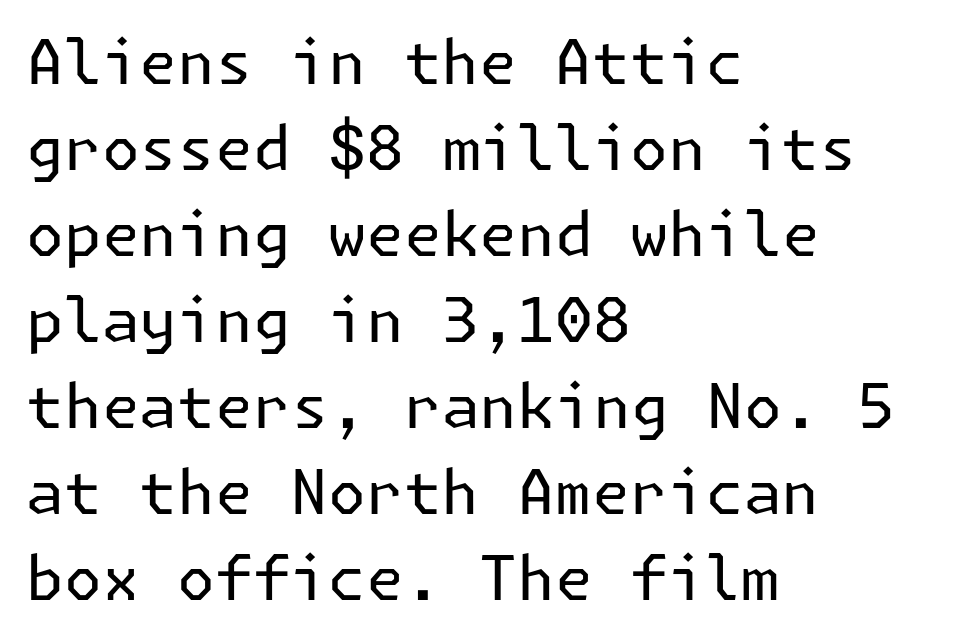
Q: Is the text bold? A: No.
Q: Is the text italic (slanted)? A: No, it is upright.
Q: Is the typeface a serif or a sans-serif typeface? A: Sans-serif.
Q: Is the text underlined? A: No.
Q: How is the paragraph aligned? A: Left-aligned.
Q: Is the spacing between letters normal or unusually wide? A: Normal.
Q: Is the spacing between lines tight, normal or loose? A: Normal.
Q: Width (condensed, normal, or wide)? A: Normal.
Q: Stroke contrast? A: Low.
Q: x-height? A: Medium.
